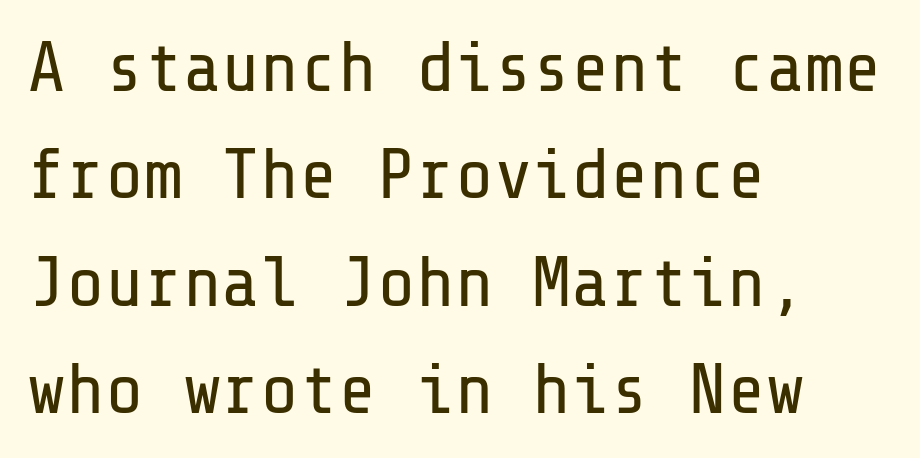
The image shows 72 px regular-weight sans-serif type, upright; set left-aligned, normal line spacing (1.49x), normal letter spacing, not underlined; low stroke contrast and a medium x-height.
